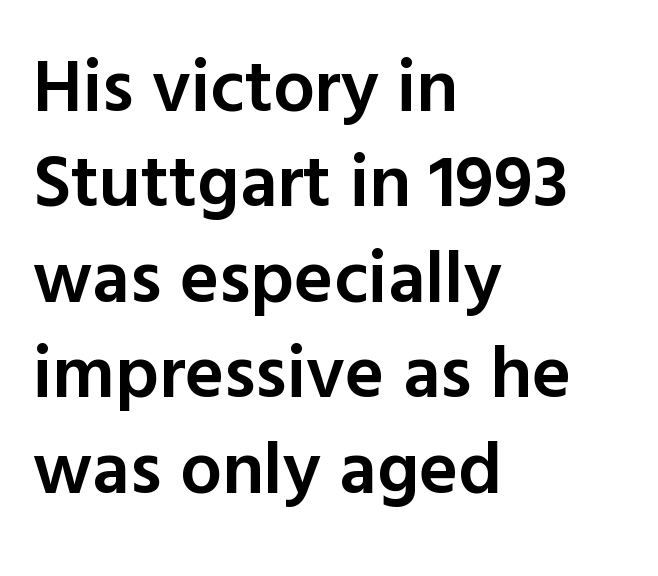
This rendering leaves character spacing at its baseline value. The face used here is a sans, in the tradition of grotesques and geometrics. Interline gaps are of average width in this sample. Any mark beneath the type? The region is blank.
